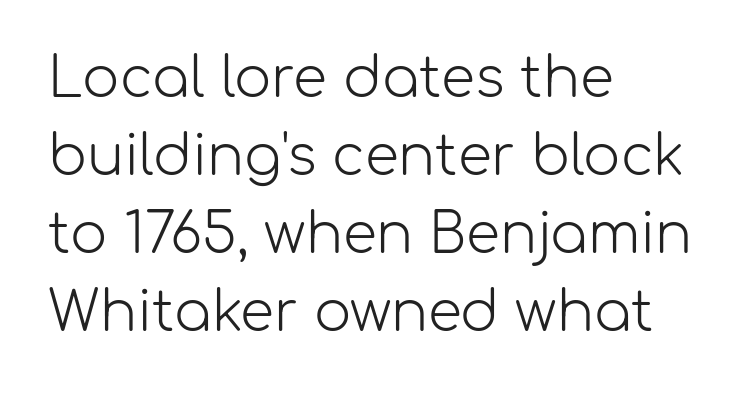
{"serif": "no", "italic": "no", "bold": "no", "weight": "light", "width": "normal", "stroke_contrast": "low", "x_height": "medium", "monospaced": "no", "underline": "no", "align": "left", "line_spacing": "normal", "line_spacing_ratio": 1.42, "letter_spacing": "normal", "letter_spacing_em": 0.0, "glyph_px": 55}
